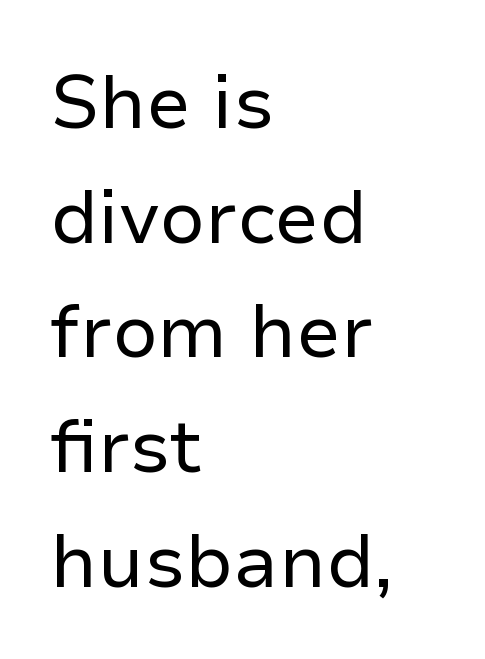
Q: Is the text bold? A: No.
Q: Is the text italic (slanted)? A: No, it is upright.
Q: Is the typeface a serif or a sans-serif typeface? A: Sans-serif.
Q: Is the text underlined? A: No.
Q: How is the paragraph aligned? A: Left-aligned.
Q: Is the spacing between letters normal or unusually wide? A: Normal.
Q: Is the spacing between lines tight, normal or loose? A: Normal.
Q: Width (condensed, normal, or wide)? A: Normal.
Q: Stroke contrast? A: Low.
Q: x-height? A: Medium.
Q: Monospaced? A: No.
